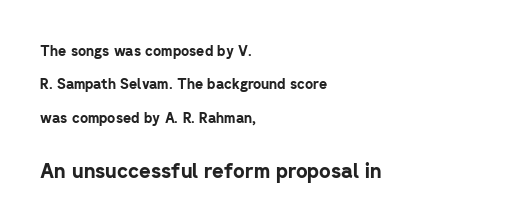
Q: Is the text bold? A: Yes.
Q: Is the text italic (slanted)? A: No, it is upright.
Q: Is the text underlined? A: No.
Q: How is the paragraph aligned? A: Left-aligned.
Q: Is the spacing between letters normal or unusually wide? A: Normal.
Q: Is the spacing between lines tight, normal or loose? A: Loose.
Q: Which block of text is set in a larger size, the first (top) or the second (bottom)? A: The second (bottom) one.
